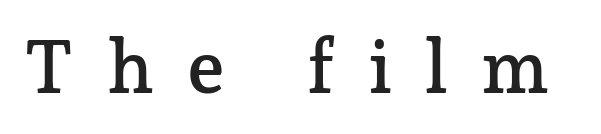
{"serif": "yes", "italic": "no", "width": "normal", "stroke_contrast": "low", "x_height": "medium", "monospaced": "no", "underline": "no", "letter_spacing": "wide", "letter_spacing_em": 0.45, "glyph_px": 74}
